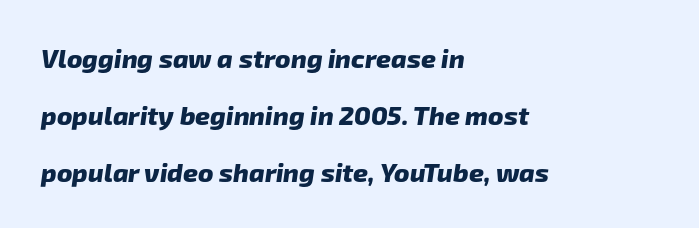
Q: Is the text bold? A: Yes.
Q: Is the text underlined? A: No.
Q: How is the paragraph aligned? A: Left-aligned.
Q: Is the spacing between letters normal or unusually wide? A: Normal.
Q: Is the spacing between lines tight, normal or loose? A: Loose.
